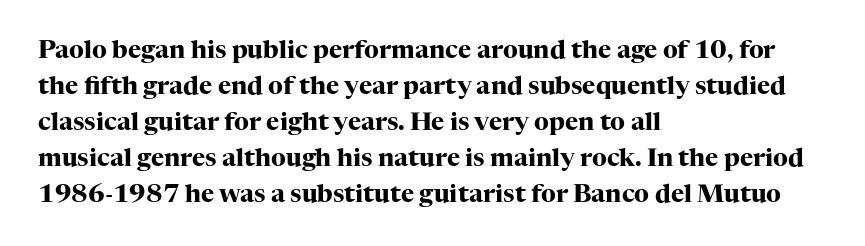
The image shows 25 px bold type, upright; set left-aligned, normal line spacing (1.44x), normal letter spacing, not underlined.
